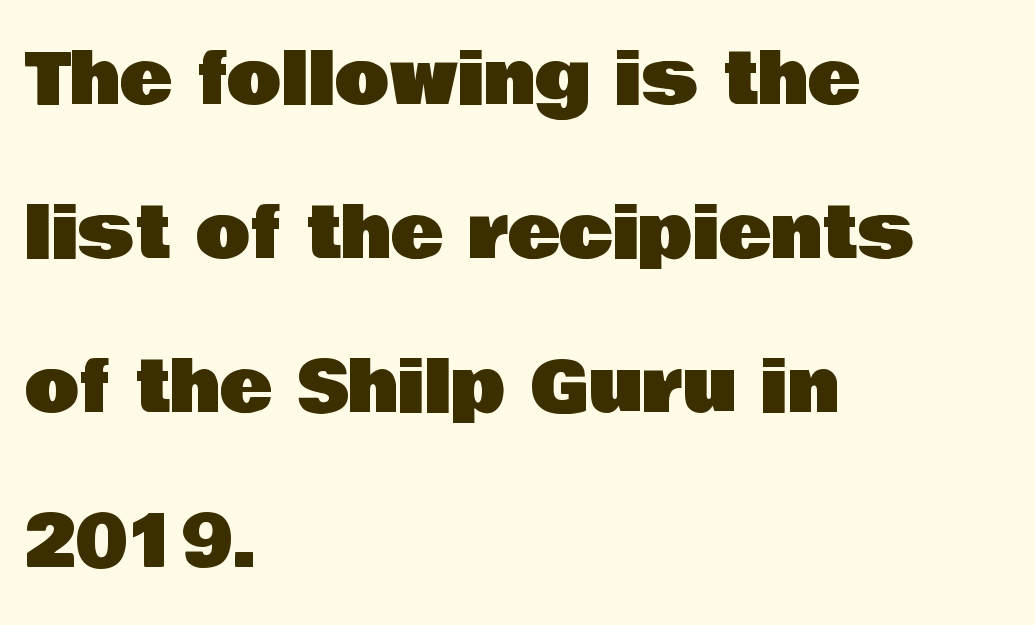
The letters advance in unequal steps, a hallmark of proportional type. You could fit nearly another row in the gap between these rows. Which margin do the lines hug? The left one — the right edge is uneven. Spacing between characters is what you'd get straight out of the box.
